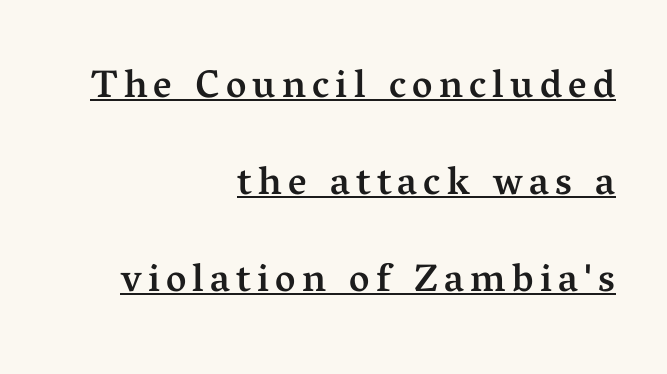
The image shows 39 px semibold serif type, upright; set right-aligned, loose line spacing (2.49x), underlined; medium stroke contrast and a medium x-height.
